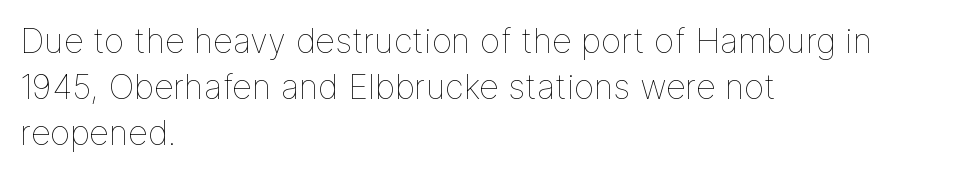
Heaviness? Minimal to ordinary, like unemphasized prose. The strip under each line holds only bare page. The axis of the letterforms is exactly vertical. The rendering anchors every line to the left-hand side.
